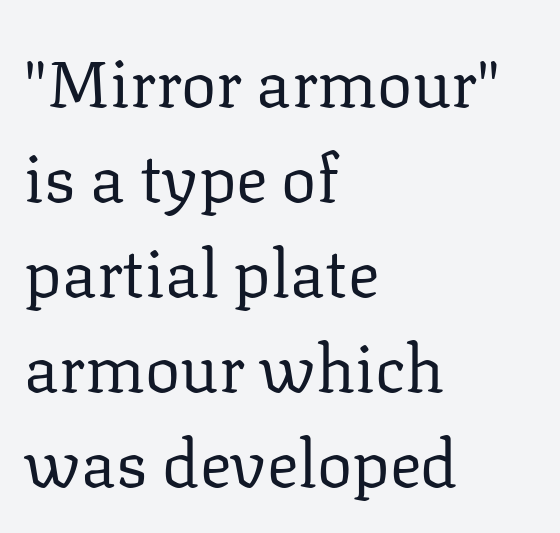
{"serif": "yes", "italic": "no", "bold": "no", "weight": "regular", "width": "normal", "stroke_contrast": "low", "x_height": "medium", "monospaced": "no", "underline": "no", "align": "left", "line_spacing": "normal", "line_spacing_ratio": 1.44, "letter_spacing": "normal", "letter_spacing_em": 0.0, "glyph_px": 66}
